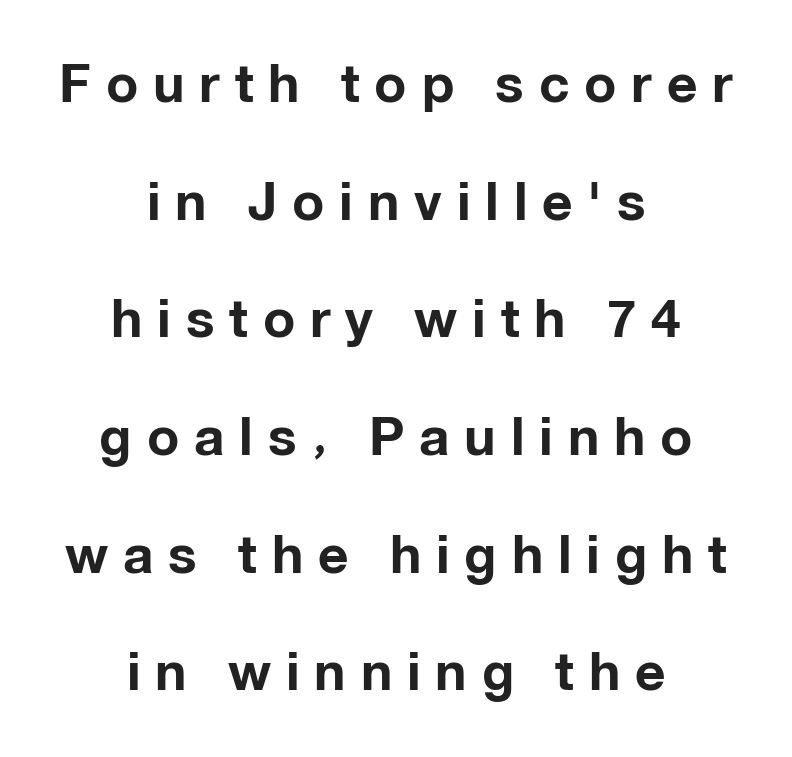
Stroke thickness is high; the sample reads as a true bold. The letters carry no serifs — their stems end cleanly without finishing strokes. The letterforms stand isolated, each surrounded by extra space. Letters rest on an invisible, unmarked baseline.
